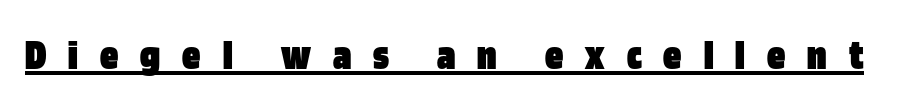
Q: Is the text bold? A: Yes.
Q: Is the text italic (slanted)? A: No, it is upright.
Q: Is the typeface a serif or a sans-serif typeface? A: Sans-serif.
Q: Is the text underlined? A: Yes.
Q: Is the spacing between letters normal or unusually wide? A: Unusually wide.
Q: Width (condensed, normal, or wide)? A: Condensed.
Q: Stroke contrast? A: Low.
Q: x-height? A: Large.
Q: Monospaced? A: No.
